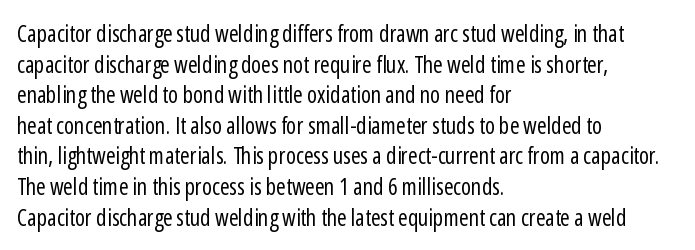
{"italic": "no", "bold": "no", "underline": "no", "align": "left", "line_spacing": "normal", "line_spacing_ratio": 1.33, "letter_spacing": "normal", "letter_spacing_em": 0.0, "glyph_px": 23}
